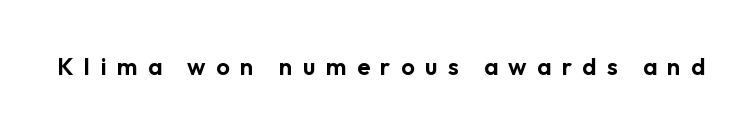
Q: Is the text italic (slanted)? A: No, it is upright.
Q: Is the text underlined? A: No.
Q: Is the spacing between letters normal or unusually wide? A: Unusually wide.
